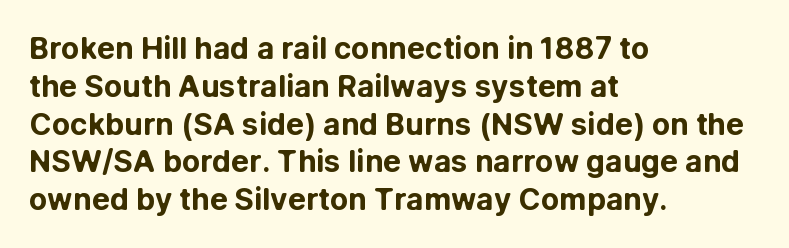
The image shows 30 px bold sans-serif type, upright; set left-aligned, normal line spacing (1.26x), normal letter spacing, not underlined; low stroke contrast and a medium x-height.
